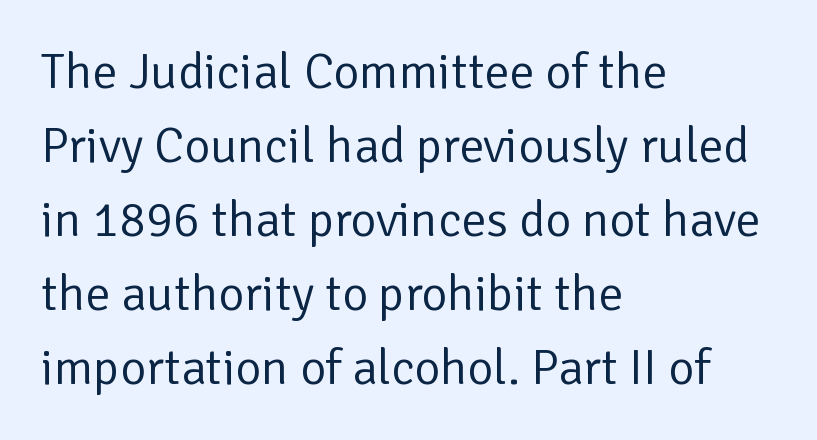
The image shows 50 px regular-weight sans-serif type, upright; set left-aligned, normal line spacing (1.48x), normal letter spacing, not underlined; low stroke contrast and a medium x-height.
